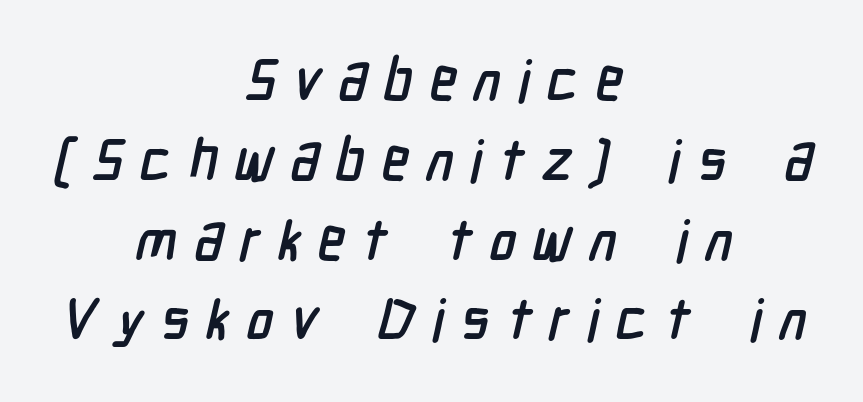
Look at the tracking — it's clearly loosened, letters drifting apart. The paragraph has two soft edges and a firm central axis. The space beneath each line is pristine and unruled. Think of a printed novel: that variable character pitch is what you see here. Regarding serifs, this sample does without them.
